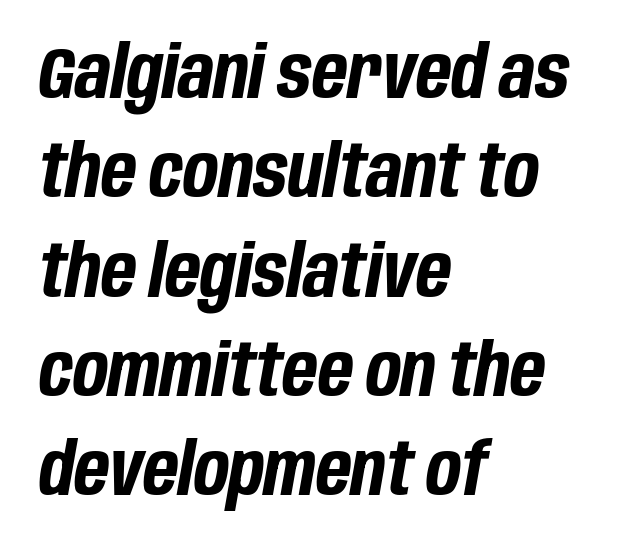
Q: Is the text bold? A: Yes.
Q: Is the text italic (slanted)? A: Yes, it leans right by about 10 degrees.
Q: Is the text underlined? A: No.
Q: How is the paragraph aligned? A: Left-aligned.
Q: Is the spacing between letters normal or unusually wide? A: Normal.
Q: Is the spacing between lines tight, normal or loose? A: Normal.
Q: Width (condensed, normal, or wide)? A: Condensed.
Q: Stroke contrast? A: Low.
Q: x-height? A: Large.
Q: Monospaced? A: No.
